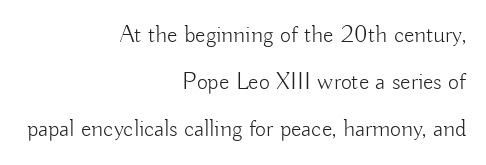
Q: Is the text bold? A: No.
Q: Is the text italic (slanted)? A: No, it is upright.
Q: Is the text underlined? A: No.
Q: How is the paragraph aligned? A: Right-aligned.
Q: Is the spacing between letters normal or unusually wide? A: Normal.
Q: Is the spacing between lines tight, normal or loose? A: Loose.
